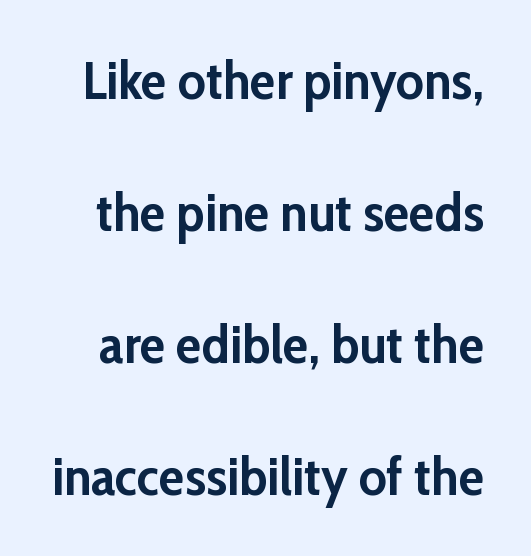
Students, note that the glyphs here touch the page at normal intervals. The letters stand straight up with perfectly vertical stems. Clear beneath every line of the passage. Typesetter's note: full bold, strokes at maximum text heaviness. The designer went with a sans here, leaving each stem footless. Do the characters align in a grid? No, the font is proportional.
